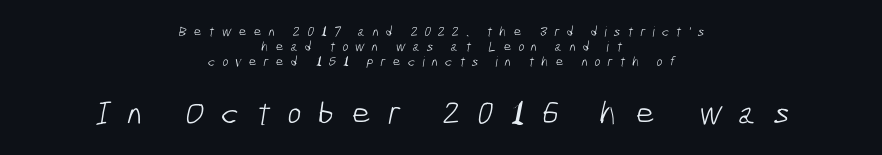
Q: Is the text bold? A: No.
Q: Is the typeface a serif or a sans-serif typeface? A: Sans-serif.
Q: Is the text underlined? A: No.
Q: How is the paragraph aligned? A: Centered.
Q: Is the spacing between letters normal or unusually wide? A: Unusually wide.
Q: Is the spacing between lines tight, normal or loose? A: Tight.
Q: Which block of text is set in a larger size, the first (top) or the second (bottom)? A: The second (bottom) one.
Q: Width (condensed, normal, or wide)? A: Condensed.
Q: Stroke contrast? A: Low.
Q: x-height? A: Medium.
Q: Monospaced? A: No.
